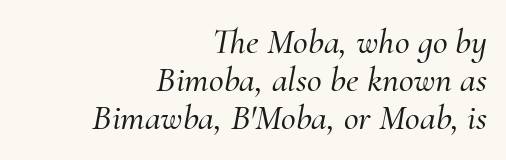
The image shows 36 px serif type, italic (leaning right); set right-aligned, tight line spacing (1.06x), normal letter spacing, not underlined; medium stroke contrast and a small x-height.
